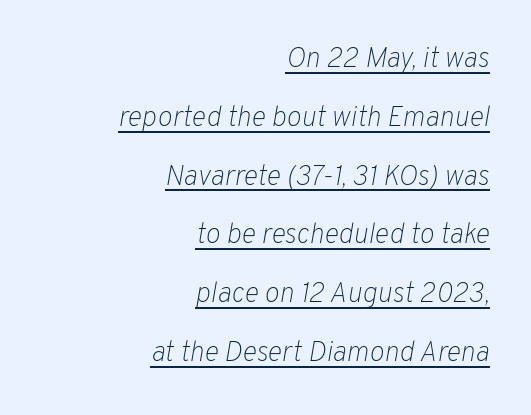
The image shows 28 px light type, italic (leaning right); set right-aligned, loose line spacing (2.1x), normal letter spacing, underlined; low stroke contrast and a medium x-height.
